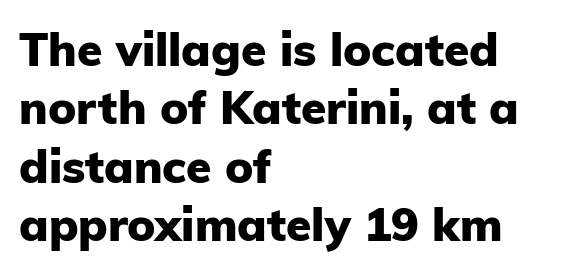
This is sans-serif lettering, the kind often seen on screens and signage. The designer left line spacing at the default. Look at the tracking — it's just the regular setting, nothing added. The ragged edge is on the right, which tells us the setting is flush left. No italicization has been applied; the sample stays upright.
